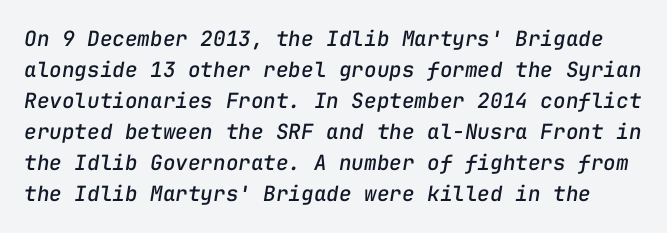
The image shows 21 px text type, italic (leaning right); set normal line spacing (1.48x), normal letter spacing, not underlined.
